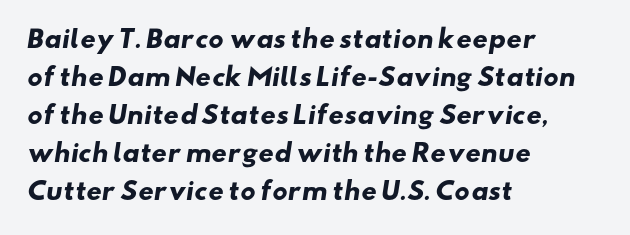
The image shows 24 px bold type; set left-aligned, normal line spacing (1.58x), normal letter spacing, not underlined.
